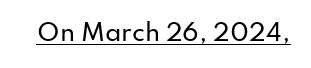
Q: Is the text italic (slanted)? A: No, it is upright.
Q: Is the text underlined? A: Yes.
Q: Is the spacing between letters normal or unusually wide? A: Normal.
